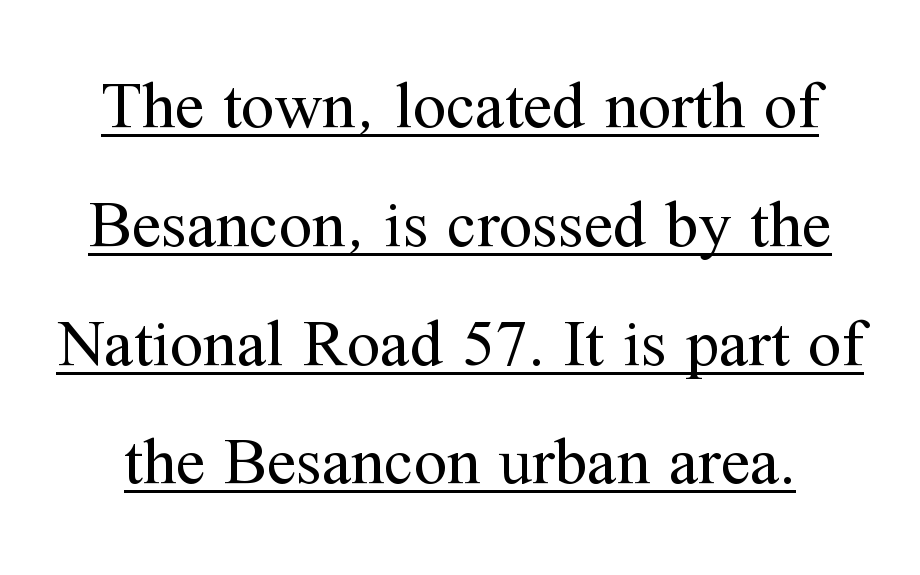
{"serif": "yes", "italic": "no", "bold": "no", "weight": "regular", "width": "normal", "stroke_contrast": "medium", "x_height": "medium", "monospaced": "no", "underline": "yes", "line_spacing_ratio": 1.8, "letter_spacing": "normal", "letter_spacing_em": 0.0, "glyph_px": 66}
